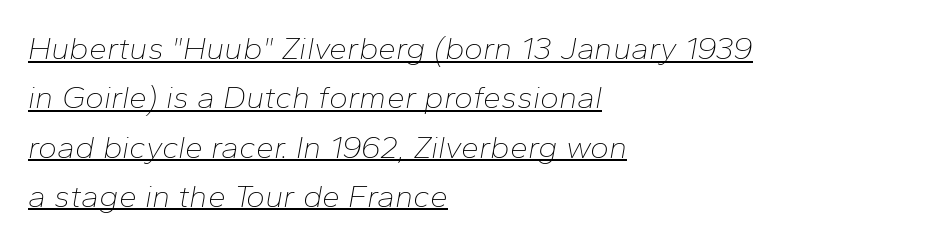
Quick note: italic. Descenders here cross a horizontal rule under the line. If you measured baseline to baseline, you'd find a middling distance. You could not count columns in this text — the font is proportionally spaced. Is this a heavy cut? Hardly; it is regular or lighter.
